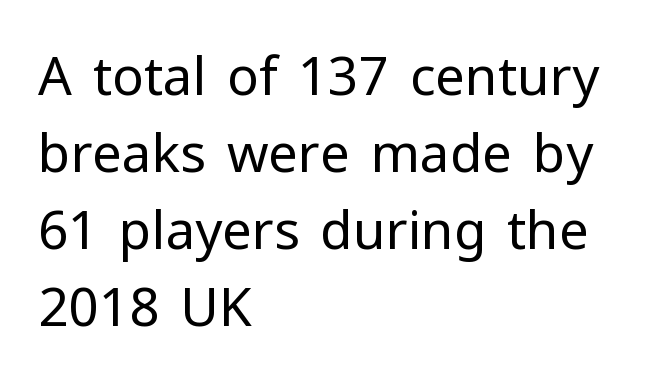
Q: Is the text bold? A: No.
Q: Is the text italic (slanted)? A: No, it is upright.
Q: Is the typeface a serif or a sans-serif typeface? A: Sans-serif.
Q: Is the text underlined? A: No.
Q: How is the paragraph aligned? A: Left-aligned.
Q: Is the spacing between letters normal or unusually wide? A: Normal.
Q: Is the spacing between lines tight, normal or loose? A: Normal.
Q: Width (condensed, normal, or wide)? A: Normal.
Q: Stroke contrast? A: Low.
Q: x-height? A: Medium.
Q: Monospaced? A: No.
